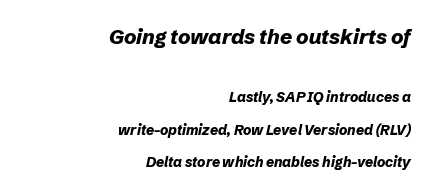
Q: Is the text bold? A: Yes.
Q: Is the text italic (slanted)? A: Yes, it leans right by about 12 degrees.
Q: Is the text underlined? A: No.
Q: How is the paragraph aligned? A: Right-aligned.
Q: Is the spacing between letters normal or unusually wide? A: Normal.
Q: Is the spacing between lines tight, normal or loose? A: Loose.
Q: Which block of text is set in a larger size, the first (top) or the second (bottom)? A: The first (top) one.
